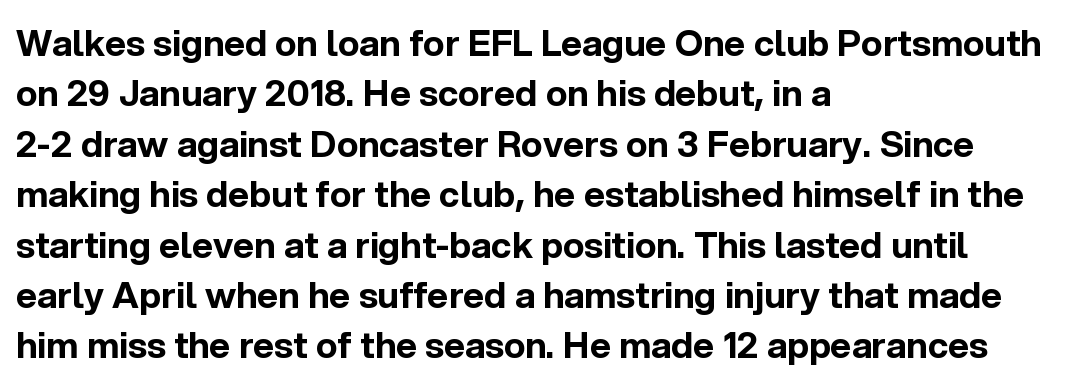
{"serif": "no", "italic": "no", "bold": "yes", "weight": "bold", "width": "normal", "x_height": "medium", "monospaced": "no", "underline": "no", "align": "left", "line_spacing": "normal", "line_spacing_ratio": 1.4, "letter_spacing": "normal", "letter_spacing_em": 0.0, "glyph_px": 36}
